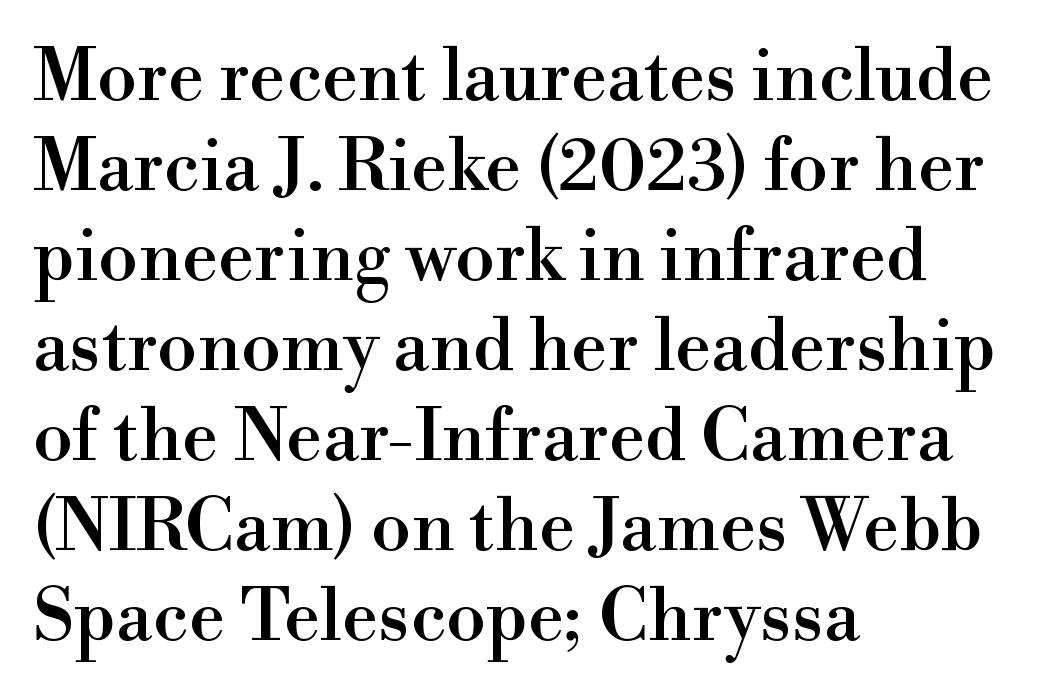
The image shows 72 px serif type, upright; set left-aligned, normal line spacing (1.25x), normal letter spacing, not underlined; high stroke contrast and a small x-height.
